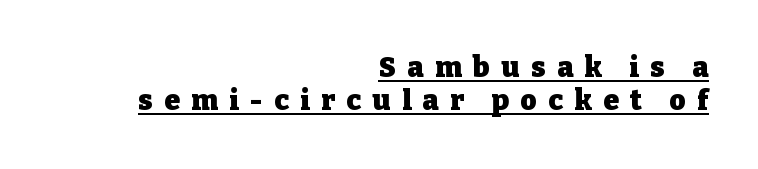
The image shows 28 px heavy serif type, upright; set right-aligned, line spacing 1.18x, unusually wide letter spacing (+0.41 em), underlined; low stroke contrast and a medium x-height.
